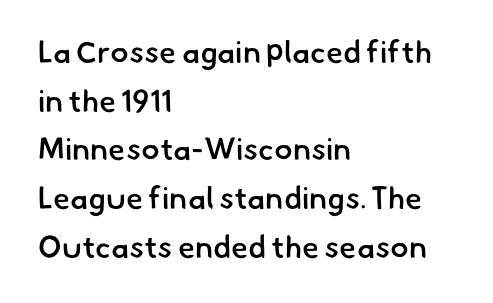
{"serif": "no", "bold": "semi", "weight": "semibold", "width": "normal", "stroke_contrast": "low", "x_height": "small", "monospaced": "no", "underline": "no", "align": "left", "line_spacing": "normal", "line_spacing_ratio": 1.57, "letter_spacing": "normal", "letter_spacing_em": 0.0, "glyph_px": 31}
